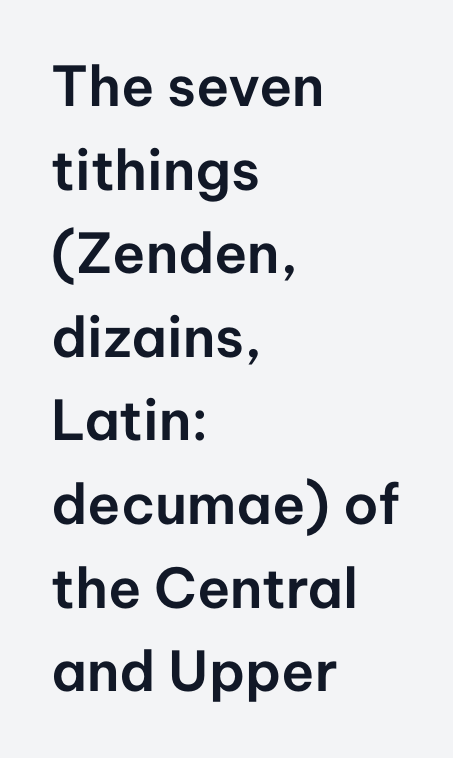
The image shows 55 px sans-serif type, upright; set left-aligned, normal line spacing (1.52x), normal letter spacing, not underlined; low stroke contrast and a medium x-height.
